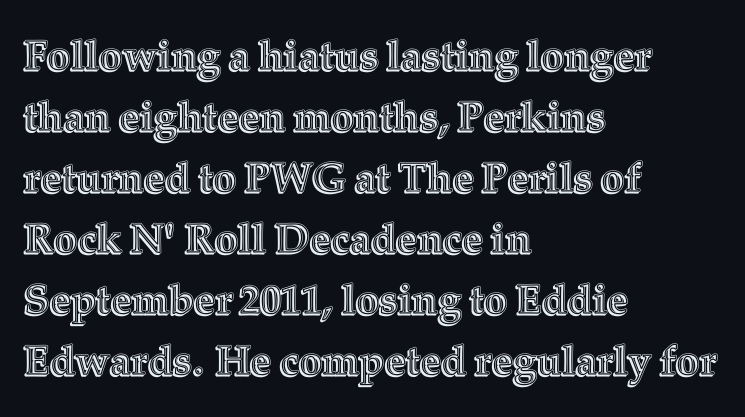
Just letters on the line, the space beneath them empty. Notice how the stems are strictly vertical — no italics here. Summary of vertical rhythm: regular, with standard interline spacing. There is no visible air inserted between adjacent glyphs. Caption: multi-line text, flush left, ragged right.
